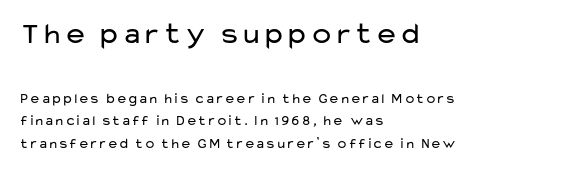
{"serif": "no", "italic": "no", "bold": "no", "weight": "regular", "width": "wide", "stroke_contrast": "low", "x_height": "medium", "monospaced": "no", "underline": "no", "align": "left", "line_spacing": "normal", "line_spacing_ratio": 1.6, "letter_spacing": "normal", "letter_spacing_em": 0.0, "larger_block": "first", "size_ratio": 2.14, "glyph_px": 30}
